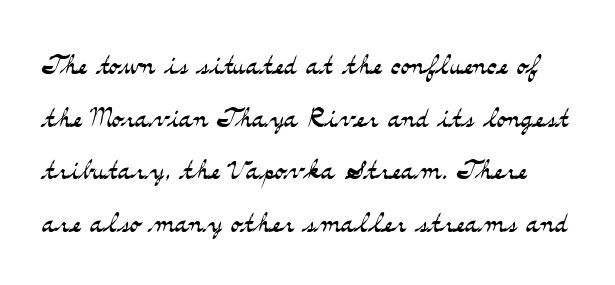
The face looks like a standard text weight, possibly lighter. Here the designer chose a conventional face with non-uniform glyph widths. This block has exactly the height ordinary leading produces. What stands out about the letter spacing? Nothing — it is the standard amount. Is this a sans? No — the strokes have serifs.
